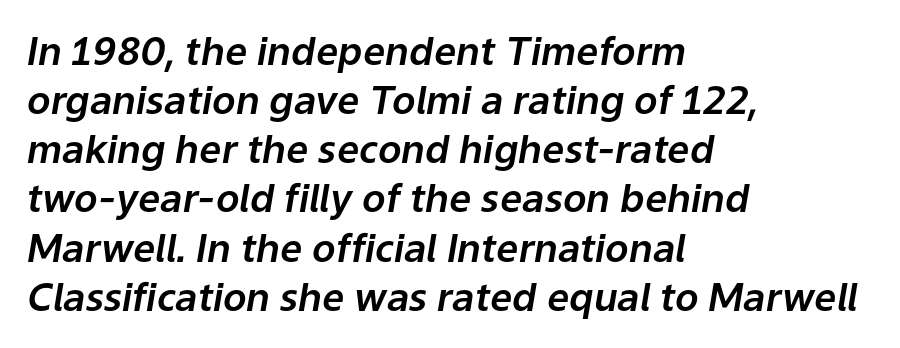
The compositor pushed each line to the left boundary. Looking at the ascenders, they clearly lean. Just letters on the line, the space beneath them empty. In terms of leading, this rendering sits right in the middle. Observe the ordinary spacing: letters are neighbours, not strangers.
